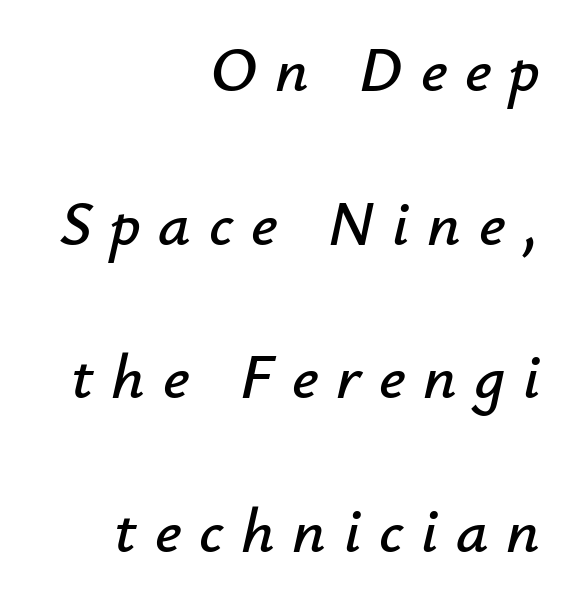
Quick note: italic. Is this a fixed-width face? No — the glyphs have proportional, varying widths. This sample is right-justified, so line beginnings fall wherever the words allow. Is the letter spacing exaggerated? Yes — the characters are pushed far apart. Decoration check: the copy has no underline.
